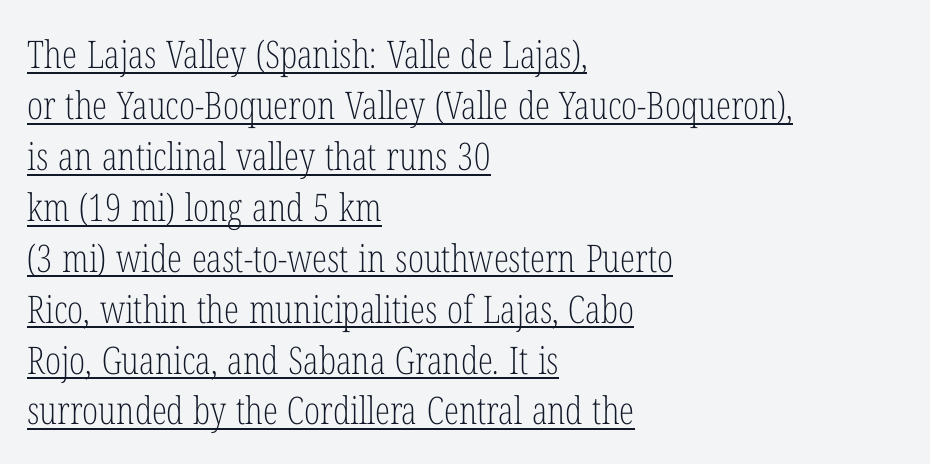
{"serif": "yes", "italic": "no", "bold": "no", "weight": "light", "width": "condensed", "stroke_contrast": "low", "x_height": "medium", "monospaced": "no", "underline": "yes", "align": "left", "line_spacing": "normal", "line_spacing_ratio": 1.34, "letter_spacing": "normal", "letter_spacing_em": 0.0, "glyph_px": 38}
